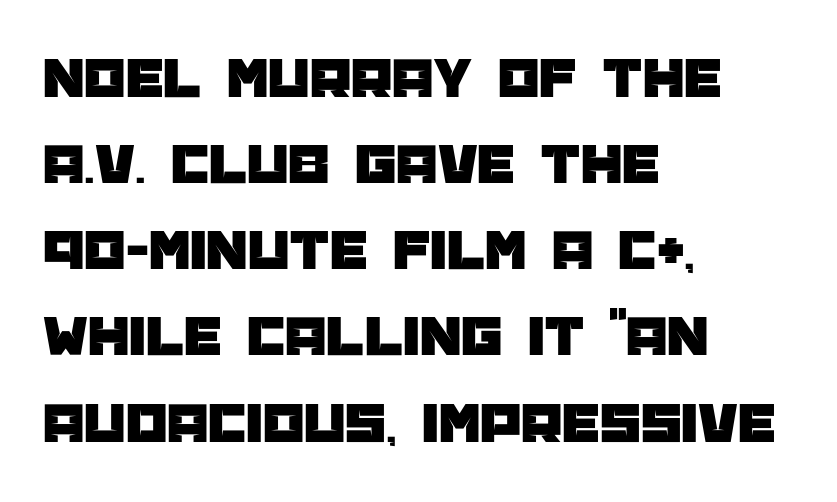
The image shows 59 px sans-serif type, upright; set left-aligned, normal line spacing (1.46x), normal letter spacing, not underlined; low stroke contrast and a large x-height.
